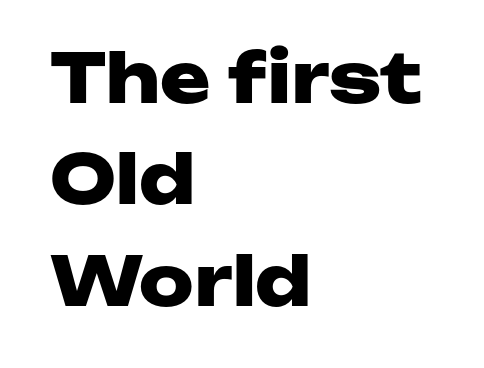
The image shows 68 px heavy, wide sans-serif type, upright; set left-aligned, normal line spacing (1.49x), normal letter spacing, not underlined; low stroke contrast and a medium x-height.
